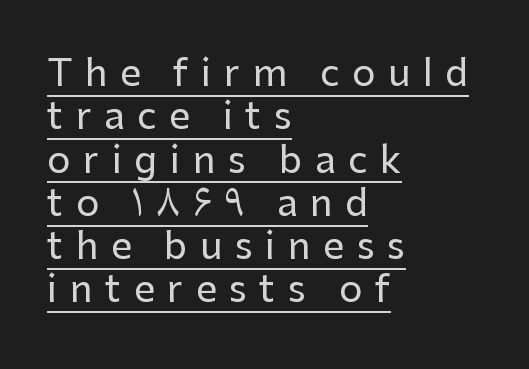
The image shows 37 px sans-serif type, upright; set left-aligned, line spacing 1.17x, unusually wide letter spacing (+0.34 em), underlined; low stroke contrast and a medium x-height.
